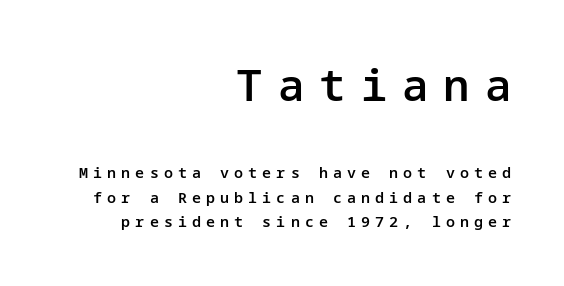
Students, observe: this is what conventionally led text looks like. The type sits square on the baseline with zero lean. These lines are set flush right with a ragged left edge. The rendering shows plain stroke endings on the letterforms — a sans-serif design. Observe the wide spacing: letters keep a clear distance from each other. Notice the strokes are somewhat thickened but not fully heavy: this is a semibold.
